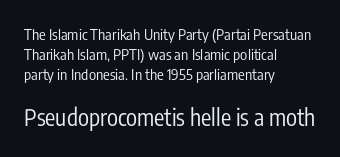
The weight tops out at a normal text grade. Is there any slant? The stems are plumb. Has an underline been added? It has not. This sample is left-justified, so line endings fall wherever the words run out. Character size in the trailing block exceeds that of the leading block.
